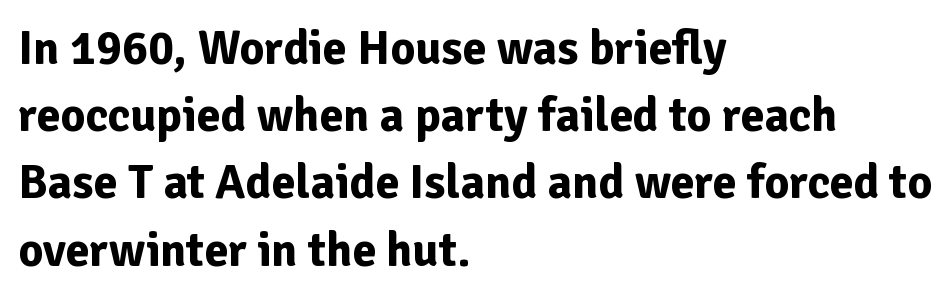
{"serif": "no", "italic": "no", "bold": "yes", "weight": "bold", "width": "normal", "stroke_contrast": "low", "x_height": "medium", "monospaced": "no", "underline": "no", "align": "left", "line_spacing": "normal", "line_spacing_ratio": 1.4, "letter_spacing": "normal", "letter_spacing_em": 0.0, "glyph_px": 48}
